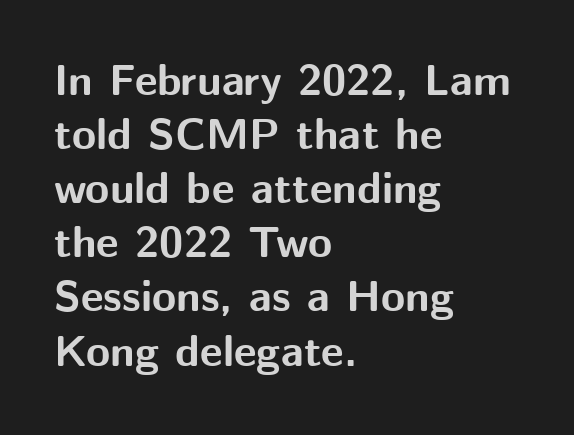
The image shows 44 px bold sans-serif type, upright; set left-aligned, line spacing 1.23x, normal letter spacing, not underlined; medium stroke contrast and a medium x-height.
